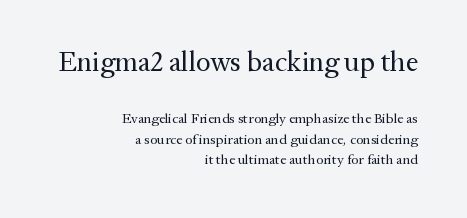
{"serif": "yes", "italic": "no", "bold": "no", "weight": "regular", "width": "normal", "stroke_contrast": "medium", "x_height": "medium", "monospaced": "no", "underline": "no", "align": "right", "line_spacing": "normal", "line_spacing_ratio": 1.46, "letter_spacing": "normal", "letter_spacing_em": 0.0, "larger_block": "first", "size_ratio": 2.0, "glyph_px": 28}
